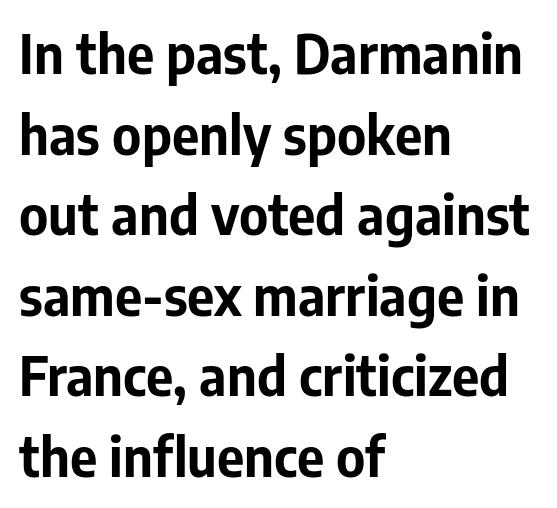
Weight: bold. Varying glyph widths throughout — classic text-font behaviour. Compared with typical paragraphs, the rows here are spaced about the same. Check the space under the baseline: it is left empty.
